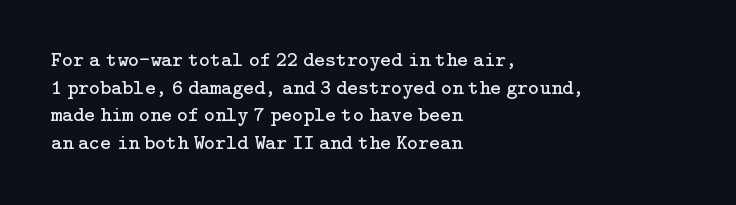
Teacher's note: observe the even left margin — that is flush-left alignment. The line texture is even and compact thanks to regular tracking. The lettering stays uniformly vertical, giving the passage a roman look. The baseline area is clear.
